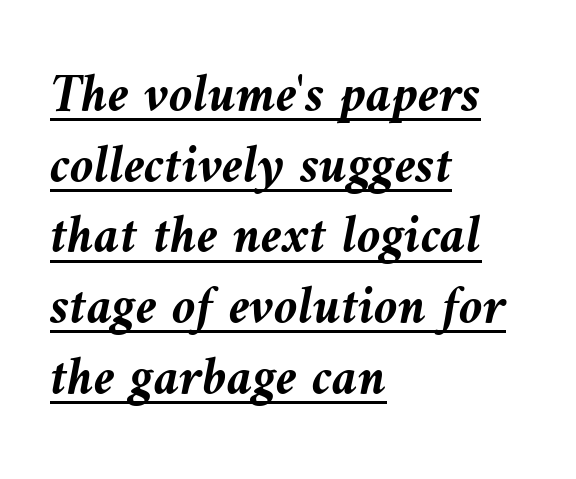
In terms of letterspacing, this is plain default setting. The rendering uses natural spacing where letterforms have individual widths. A dark, heavy texture on the line: the type is bold. Caption: lettering with a line underneath. Teacher's note: observe the even left margin — that is flush-left alignment. In terms of leading, this rendering sits right in the middle.
